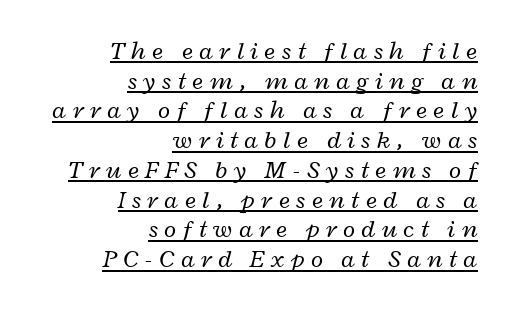
The image shows 25 px text type, italic (leaning right); set right-aligned, line spacing 1.19x, unusually wide letter spacing (+0.26 em), underlined.
